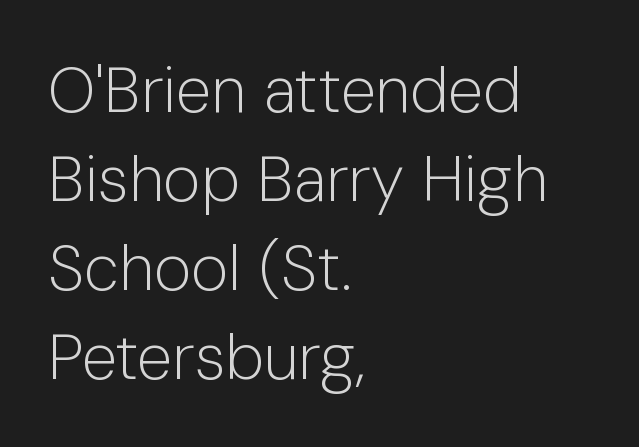
The image shows 64 px light sans-serif type, upright; set left-aligned, normal line spacing (1.39x), normal letter spacing, not underlined; low stroke contrast and a medium x-height.
